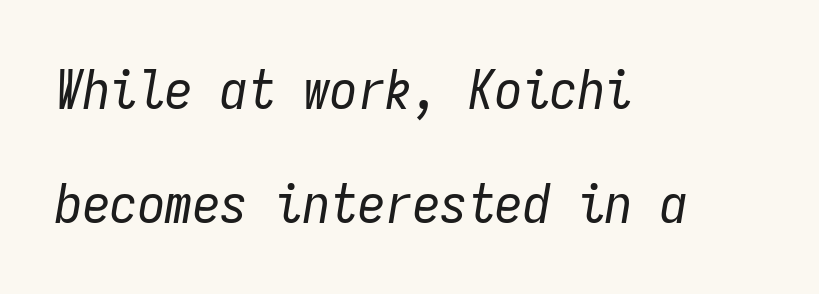
Q: Is the text bold? A: No.
Q: Is the text italic (slanted)? A: Yes, it leans right by about 9 degrees.
Q: Is the text underlined? A: No.
Q: How is the paragraph aligned? A: Left-aligned.
Q: Is the spacing between letters normal or unusually wide? A: Normal.
Q: Is the spacing between lines tight, normal or loose? A: Loose.
Q: Width (condensed, normal, or wide)? A: Condensed.
Q: Stroke contrast? A: Low.
Q: x-height? A: Medium.
Q: Monospaced? A: Yes.
